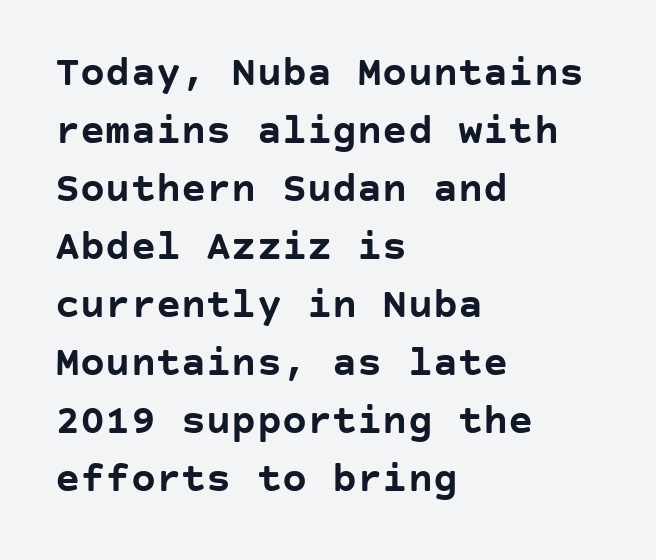
Each glyph is drawn with heavy, bold strokes. Honestly, there is no underline to notice here at all. Every stem runs plumb, perpendicular to the baseline. The glyphs in this specimen are sans serif. How are the letters spaced? Ordinarily, with no added tracking.
